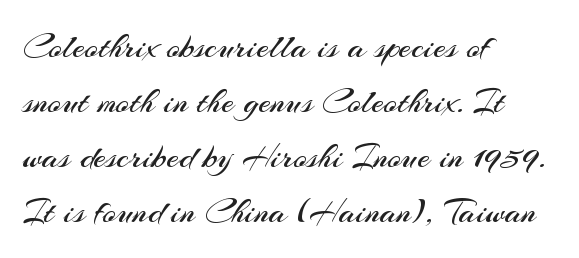
The rendering uses natural spacing where letterforms have individual widths. Stems here are at most as thick as an everyday book face. The rendering uses a moderate line-height, typical for paragraphs. Regarding serifs, this sample does without them.
